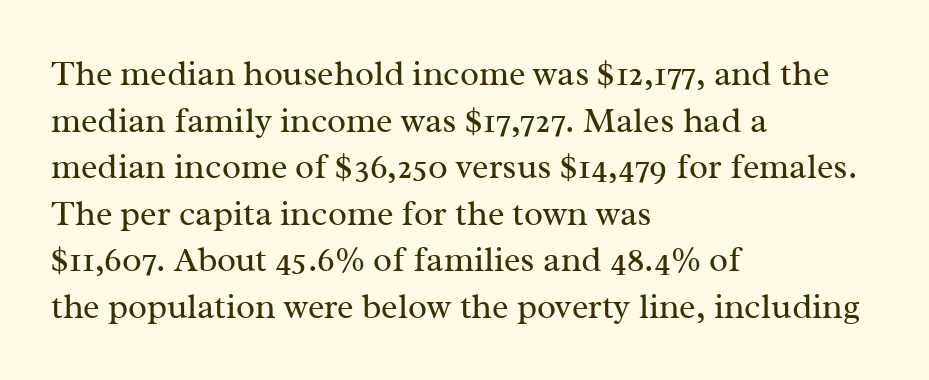
{"serif": "yes", "italic": "no", "bold": "no", "weight": "regular", "width": "normal", "stroke_contrast": "medium", "x_height": "medium", "monospaced": "no", "underline": "no", "align": "left", "line_spacing": "normal", "line_spacing_ratio": 1.33, "letter_spacing": "normal", "letter_spacing_em": 0.0, "glyph_px": 35}
